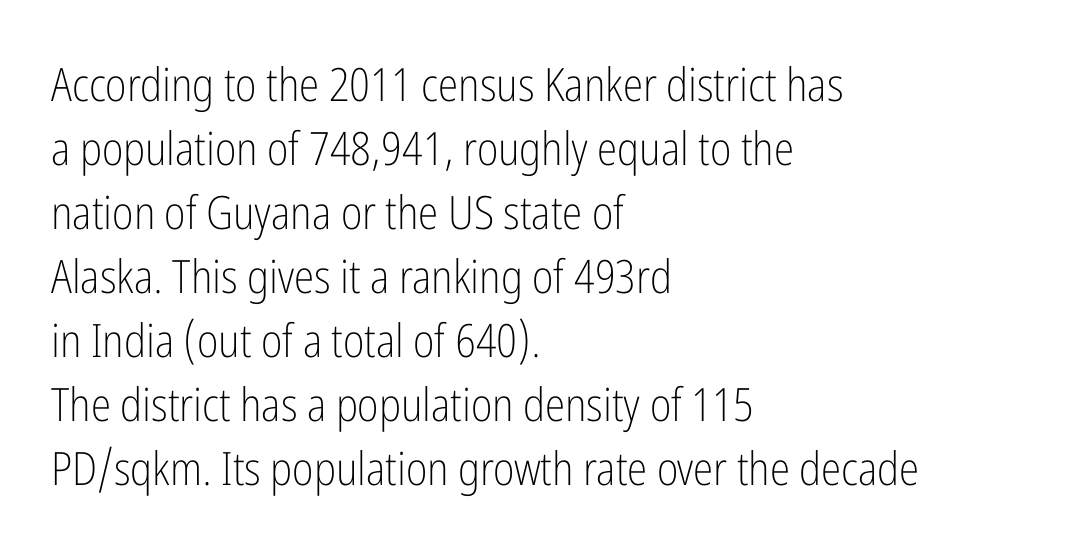
Stroke terminals: plain, sans-serif. The ragged edge is on the right, which tells us the setting is flush left. Note the varied advance widths — an 'i' is clearly narrower than an 'm'. Inter-character spacing is left at the font's built-in metrics.
